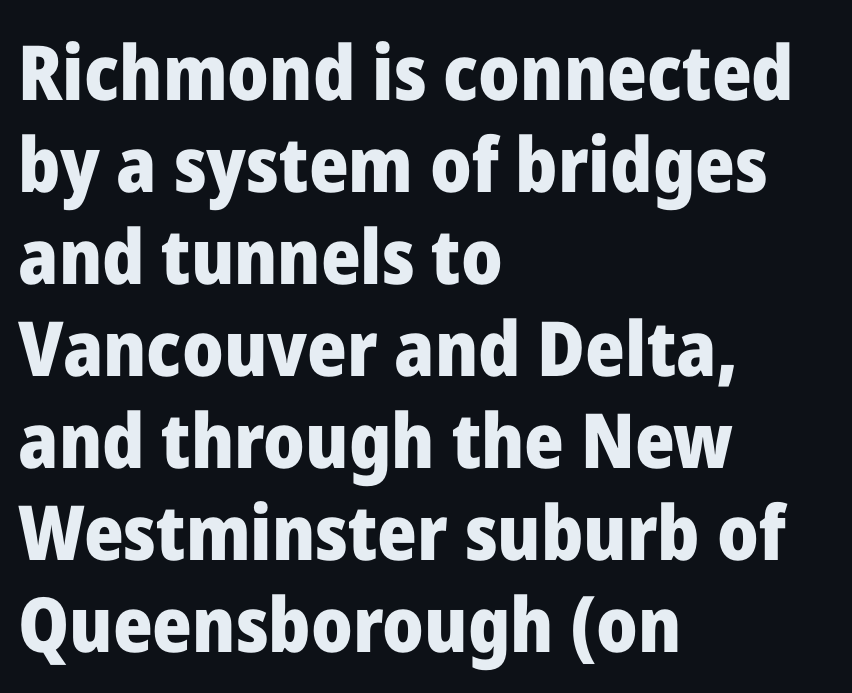
The image shows 76 px heavy sans-serif type, upright; set left-aligned, line spacing 1.21x, normal letter spacing, not underlined; low stroke contrast and a medium x-height.
